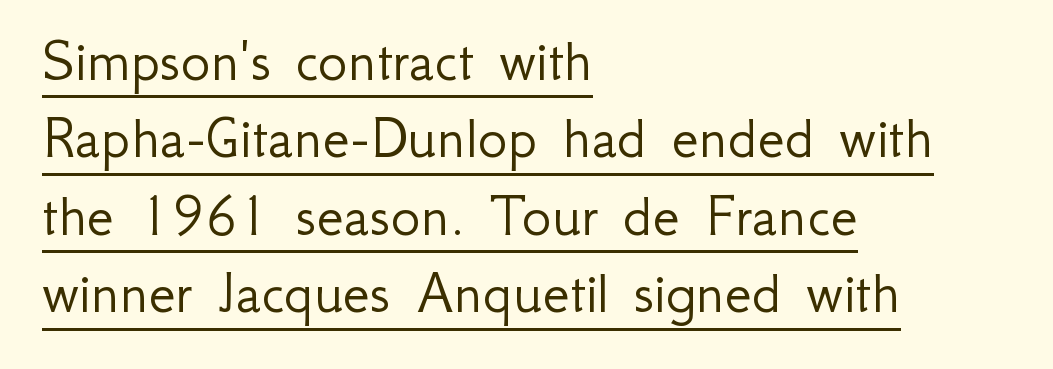
Q: Is the text bold? A: No.
Q: Is the text italic (slanted)? A: No, it is upright.
Q: Is the typeface a serif or a sans-serif typeface? A: Sans-serif.
Q: Is the text underlined? A: Yes.
Q: How is the paragraph aligned? A: Left-aligned.
Q: Is the spacing between letters normal or unusually wide? A: Normal.
Q: Is the spacing between lines tight, normal or loose? A: Normal.
Q: Width (condensed, normal, or wide)? A: Normal.
Q: Stroke contrast? A: Low.
Q: x-height? A: Small.
Q: Monospaced? A: No.
